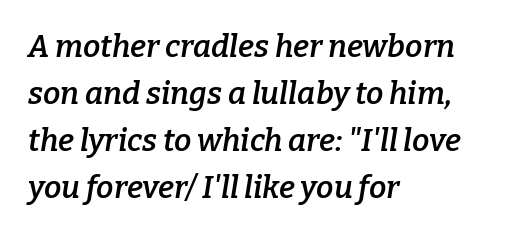
The image shows 31 px semibold serif type, italic (leaning right); set left-aligned, normal line spacing (1.52x), normal letter spacing, not underlined; low stroke contrast and a medium x-height.
